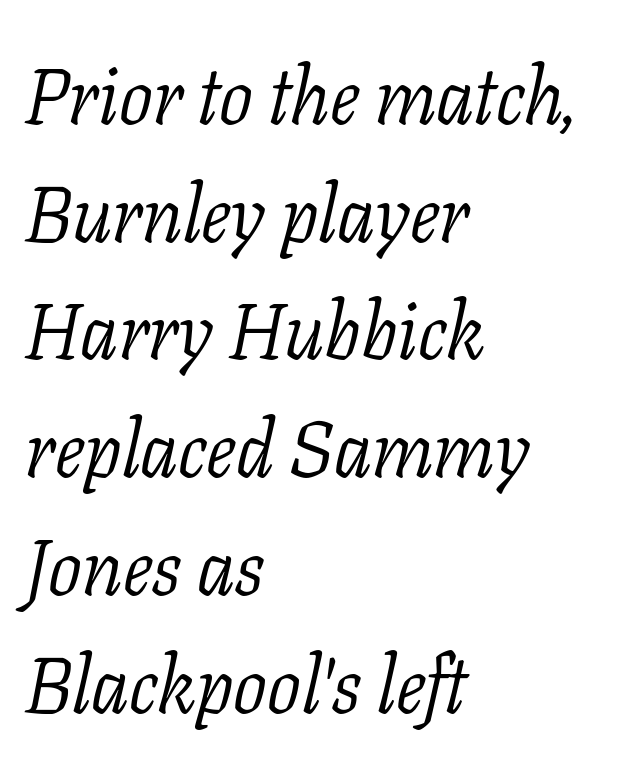
{"serif": "yes", "italic": "yes", "lean": "right", "slant_degrees": 11, "bold": "no", "weight": "light", "width": "normal", "stroke_contrast": "low", "x_height": "medium", "monospaced": "no", "underline": "no", "align": "left", "line_spacing": "normal", "line_spacing_ratio": 1.49, "letter_spacing": "normal", "letter_spacing_em": 0.0, "glyph_px": 79}
